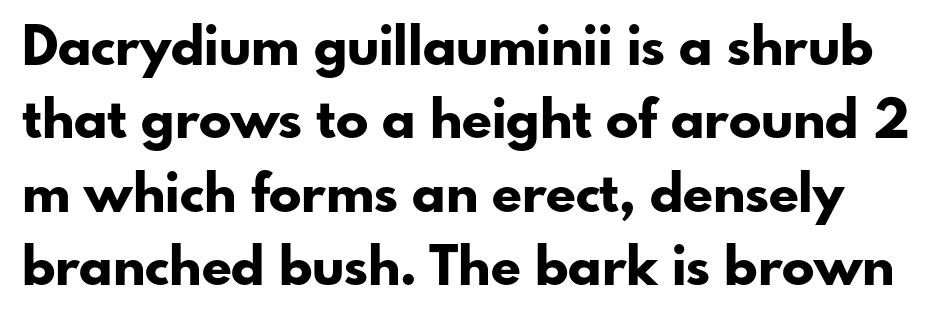
The image shows 54 px bold sans-serif type, upright; set normal line spacing (1.36x), normal letter spacing, not underlined; low stroke contrast and a small x-height.
